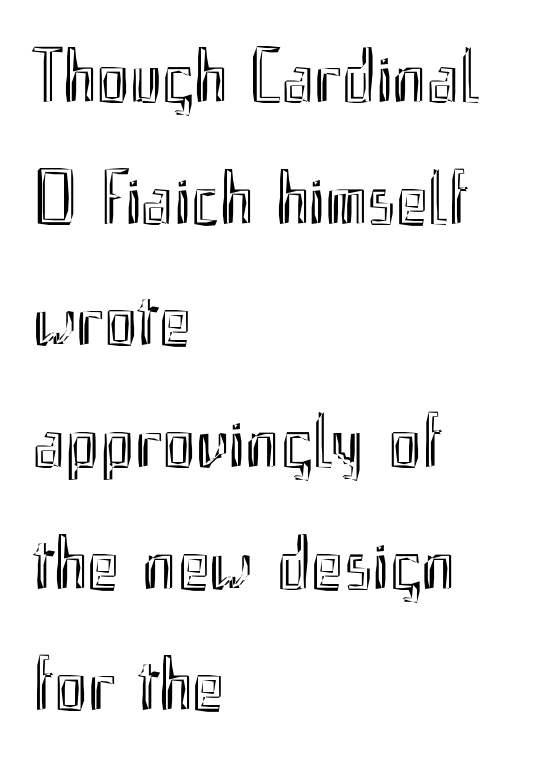
The image shows 77 px condensed type, upright; set left-aligned, normal line spacing (1.58x), normal letter spacing, not underlined; a small x-height.
